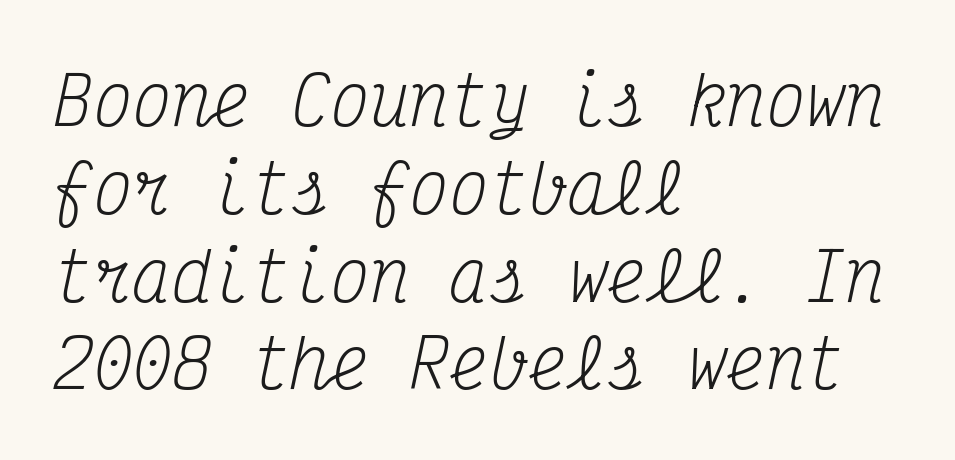
The image shows 66 px regular-weight, condensed serif type, italic (leaning right), monospaced; set left-aligned, normal line spacing (1.33x), normal letter spacing, not underlined; medium stroke contrast and a medium x-height.
